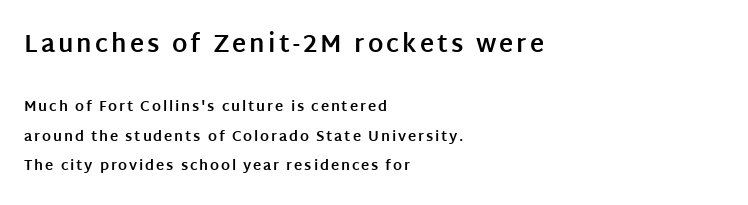
{"italic": "no", "bold": "yes", "underline": "no", "align": "left", "line_spacing": "loose", "line_spacing_ratio": 2.12, "larger_block": "first", "size_ratio": 1.71, "glyph_px": 24}
